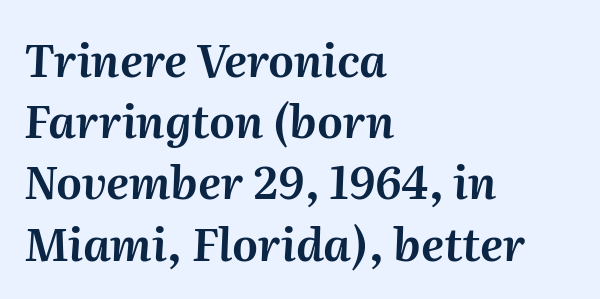
The image shows 45 px text type, italic (leaning right); set left-aligned, normal line spacing (1.36x), normal letter spacing, not underlined; medium stroke contrast and a medium x-height.
